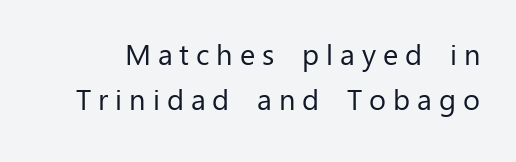
{"serif": "no", "italic": "no", "bold": "no", "weight": "regular", "width": "normal", "stroke_contrast": "low", "x_height": "medium", "monospaced": "no", "underline": "no", "line_spacing": "normal", "line_spacing_ratio": 1.56, "letter_spacing": "wide", "letter_spacing_em": 0.24, "glyph_px": 29}
